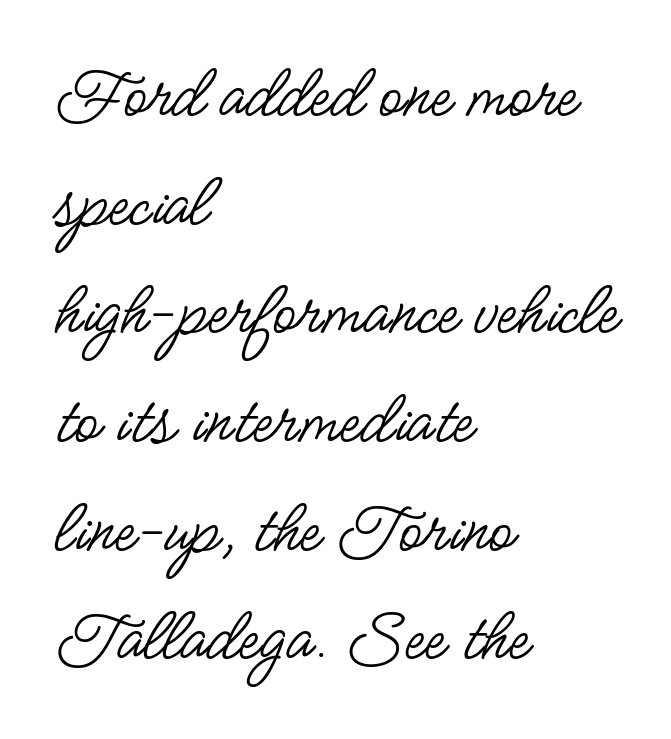
The paragraph shown leans on its left margin. A typesetter would call this proportional, since set widths differ per character. Type without underlining. A typesetter would call this zero additional tracking. Heft: none added — not bold.
